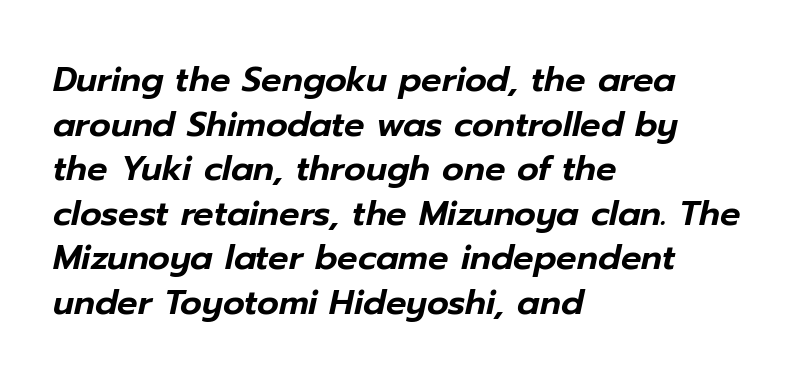
The image shows 34 px text type, italic (leaning right); set left-aligned, normal line spacing (1.31x), normal letter spacing, not underlined; low stroke contrast and a medium x-height.
